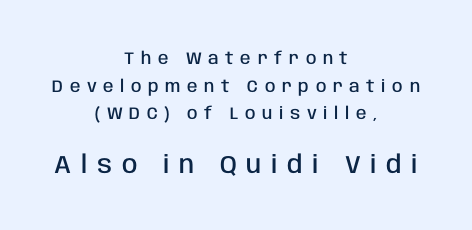
The image shows 25 px text type, upright; set centered, normal line spacing (1.63x), unusually wide letter spacing (+0.39 em), not underlined; the second (bottom) block is 1.47x larger.
